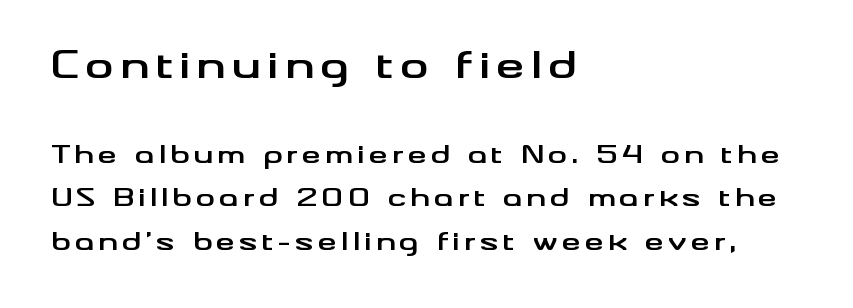
{"serif": "no", "italic": "no", "bold": "yes", "weight": "bold", "width": "wide", "stroke_contrast": "medium", "x_height": "small", "monospaced": "no", "underline": "no", "align": "left", "line_spacing_ratio": 1.81, "larger_block": "first", "size_ratio": 1.5, "glyph_px": 36}
